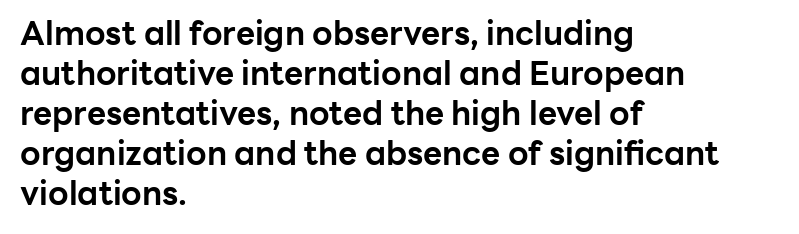
Q: Is the text bold? A: Yes.
Q: Is the text italic (slanted)? A: No, it is upright.
Q: Is the typeface a serif or a sans-serif typeface? A: Sans-serif.
Q: Is the text underlined? A: No.
Q: How is the paragraph aligned? A: Left-aligned.
Q: Is the spacing between letters normal or unusually wide? A: Normal.
Q: Width (condensed, normal, or wide)? A: Normal.
Q: Stroke contrast? A: Low.
Q: x-height? A: Medium.
Q: Monospaced? A: No.
